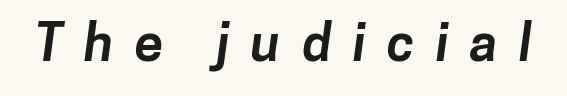
Q: Is the text bold? A: Yes.
Q: Is the typeface a serif or a sans-serif typeface? A: Sans-serif.
Q: Is the text underlined? A: No.
Q: Is the spacing between letters normal or unusually wide? A: Unusually wide.
Q: Width (condensed, normal, or wide)? A: Normal.
Q: Stroke contrast? A: Low.
Q: x-height? A: Medium.
Q: Monospaced? A: No.
